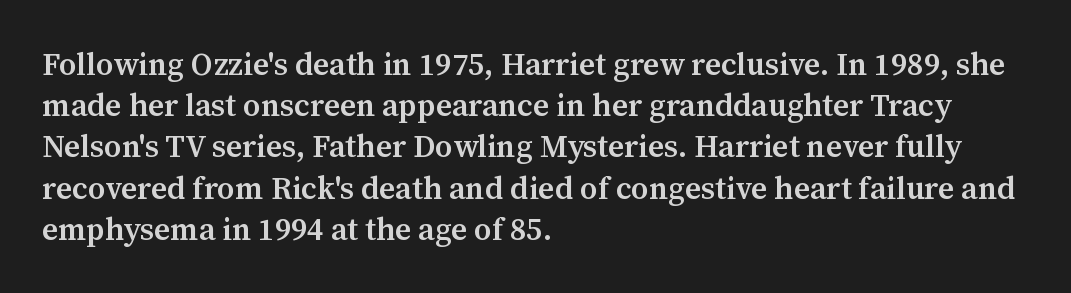
Q: Is the text bold? A: Semi-bold.
Q: Is the text italic (slanted)? A: No, it is upright.
Q: Is the typeface a serif or a sans-serif typeface? A: Serif.
Q: Is the text underlined? A: No.
Q: How is the paragraph aligned? A: Left-aligned.
Q: Is the spacing between letters normal or unusually wide? A: Normal.
Q: Is the spacing between lines tight, normal or loose? A: Normal.
Q: Width (condensed, normal, or wide)? A: Normal.
Q: Stroke contrast? A: Medium.
Q: x-height? A: Medium.
Q: Monospaced? A: No.
